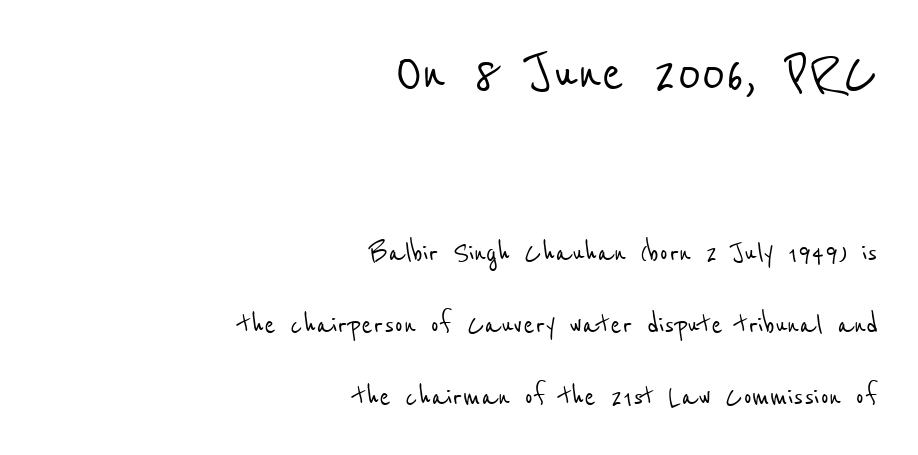
The image shows 67 px condensed sans-serif type; set right-aligned, loose line spacing (2.12x), normal letter spacing, not underlined; the first (top) block is 1.97x larger; low stroke contrast and a medium x-height.
